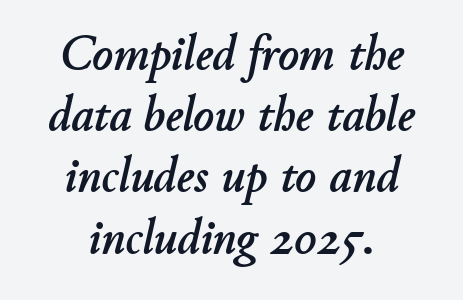
Characters follow at the spacing the type designer built in. Is this a fixed-width face? No — the glyphs have proportional, varying widths. The rendering positions every line midway between the sides. Looking at the ascenders, they clearly lean. The passage shown stacks its lines at a standard gap.
